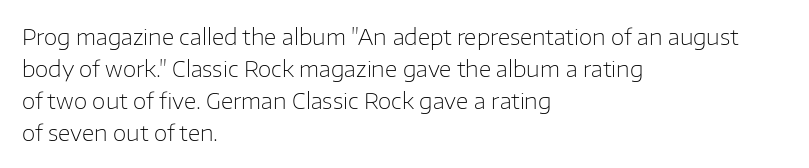
This sample uses an upright cut, with every glyph sitting square on the baseline. Check the space under the baseline: it is left empty. These lines are set flush left with a ragged right edge. Weight: not bold — regular or lighter.
